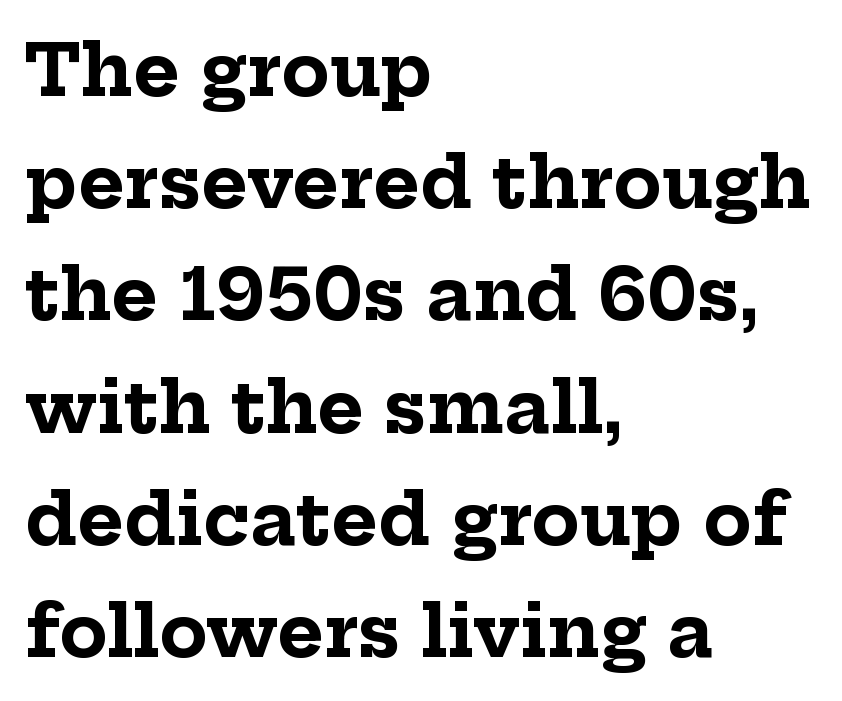
The image shows 71 px bold serif type, upright; set left-aligned, normal line spacing (1.58x), normal letter spacing, not underlined; low stroke contrast and a medium x-height.
